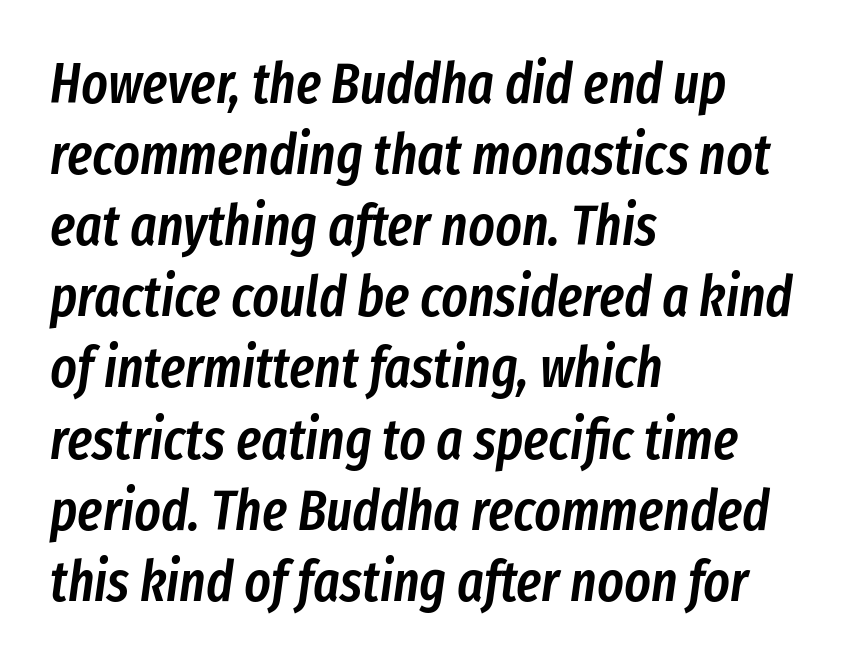
The letters advance in unequal steps, a hallmark of proportional type. Default kerning and tracking; the words read as compact shapes. Every character sits at an angle, as italics do. Descender tails drop into unmarked territory. The passage shown stacks its lines at a standard gap.
